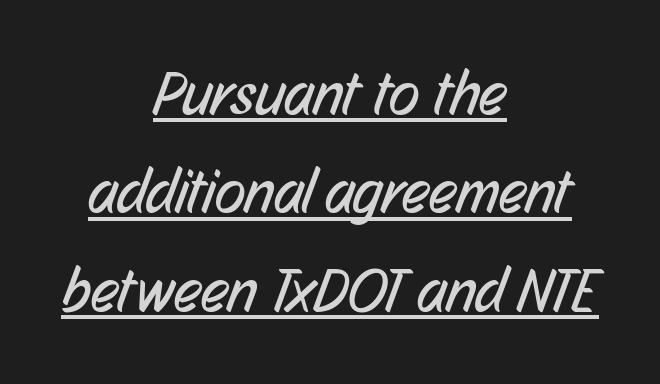
Weight: regular or lighter. Honestly, the underline is the first thing you notice here. Honestly, the letter spacing is just normal — you wouldn't notice it. The typesetter chose a symmetrical, centered arrangement here.
